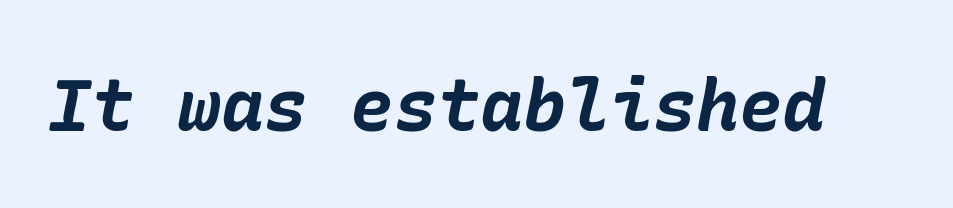
The image shows 72 px bold type, italic (leaning right); set normal letter spacing, not underlined; low stroke contrast and a medium x-height.
